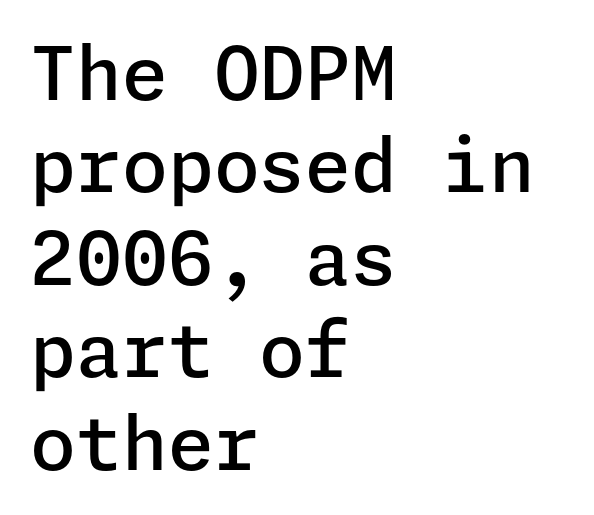
{"serif": "no", "italic": "no", "bold": "semi", "weight": "semibold", "width": "normal", "stroke_contrast": "low", "x_height": "medium", "underline": "no", "align": "left", "line_spacing": "normal", "line_spacing_ratio": 1.25, "letter_spacing": "normal", "letter_spacing_em": 0.0, "glyph_px": 74}
